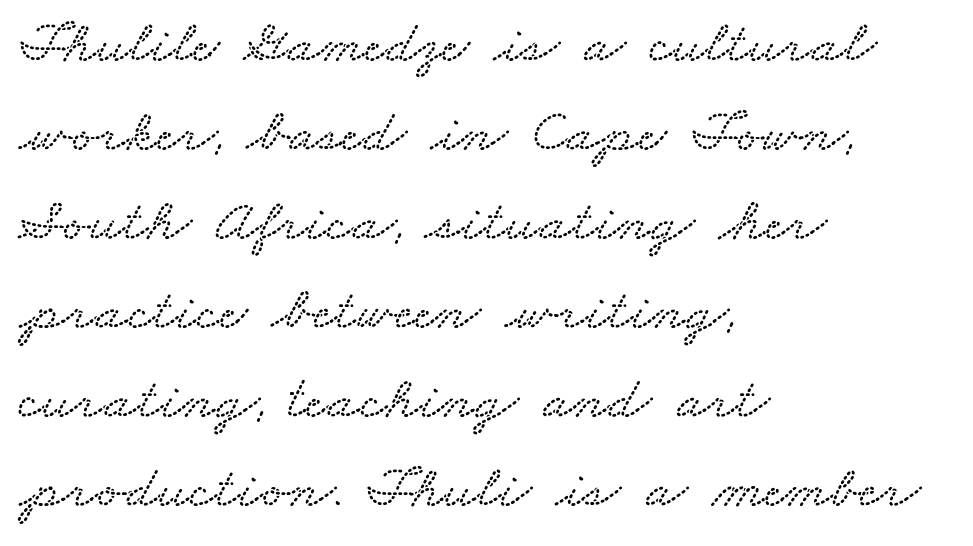
In CSS terms this would be text-align: left. One glance says typical: line gaps are just what's usual. Character widths vary here, with narrow letters taking less room than wide ones. You could call the tracking neutral — neither tight nor loose.
